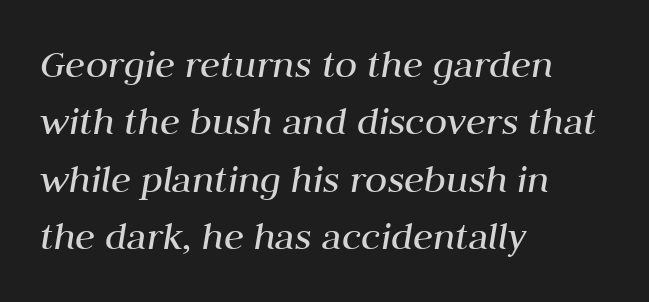
One glance says typical: line gaps are just what's usual. Heft: none added — not bold. All the whitespace from short lines collects on the right. Type without underlining. This rendering leaves character spacing at its baseline value. The axis of the letterforms is tilted away from vertical.
